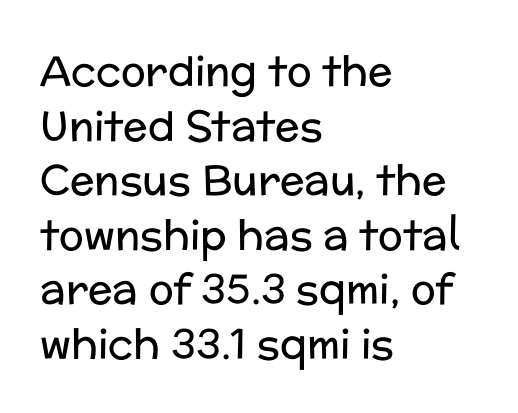
The image shows 41 px regular-weight sans-serif type, upright; set left-aligned, normal line spacing (1.33x), normal letter spacing, not underlined; low stroke contrast and a medium x-height.
